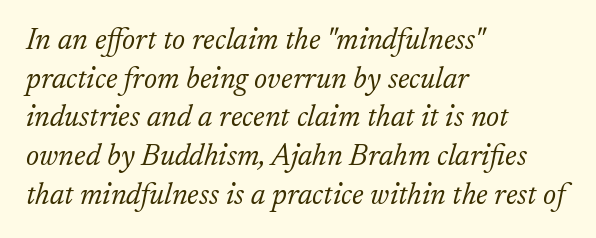
Q: Is the text bold? A: No.
Q: Is the text italic (slanted)? A: Yes, it leans right by about 17 degrees.
Q: Is the typeface a serif or a sans-serif typeface? A: Serif.
Q: Is the text underlined? A: No.
Q: How is the paragraph aligned? A: Left-aligned.
Q: Is the spacing between letters normal or unusually wide? A: Normal.
Q: Is the spacing between lines tight, normal or loose? A: Normal.
Q: Width (condensed, normal, or wide)? A: Normal.
Q: Stroke contrast? A: Low.
Q: x-height? A: Small.
Q: Monospaced? A: No.
